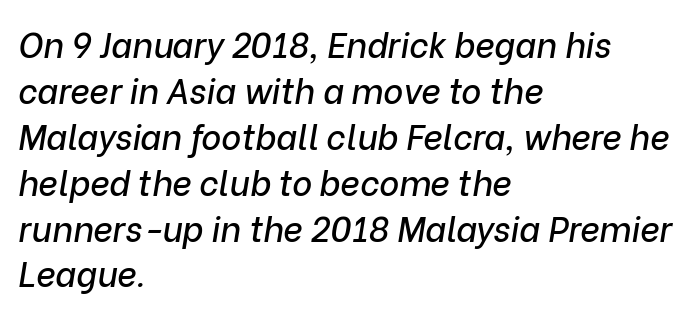
The image shows 34 px text type, italic (leaning right); set left-aligned, normal line spacing (1.35x), normal letter spacing, not underlined; low stroke contrast and a medium x-height.
